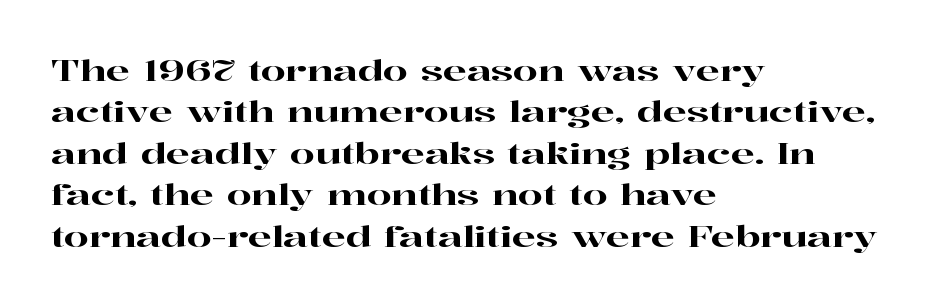
The image shows 28 px wide serif type, upright; set left-aligned, normal line spacing (1.48x), normal letter spacing, not underlined; high stroke contrast and a medium x-height.
